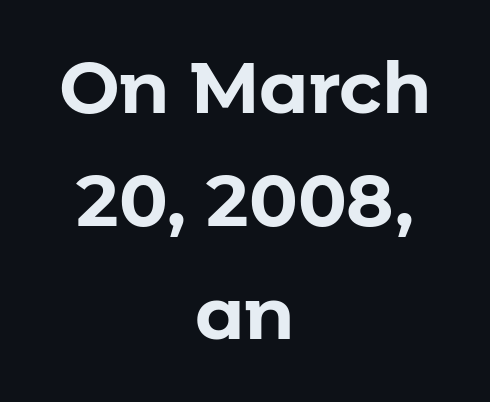
Emphasis by weight is at full strength: bold. Line spacing here is normal. Characters remain perfectly vertical along every line. Note the varied advance widths — an 'i' is clearly narrower than an 'm'.
